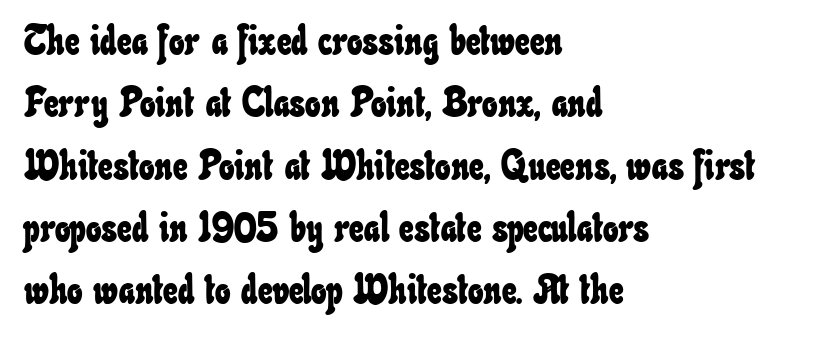
The image shows 41 px condensed type; set left-aligned, normal line spacing (1.52x), normal letter spacing, not underlined; low stroke contrast and a small x-height.
